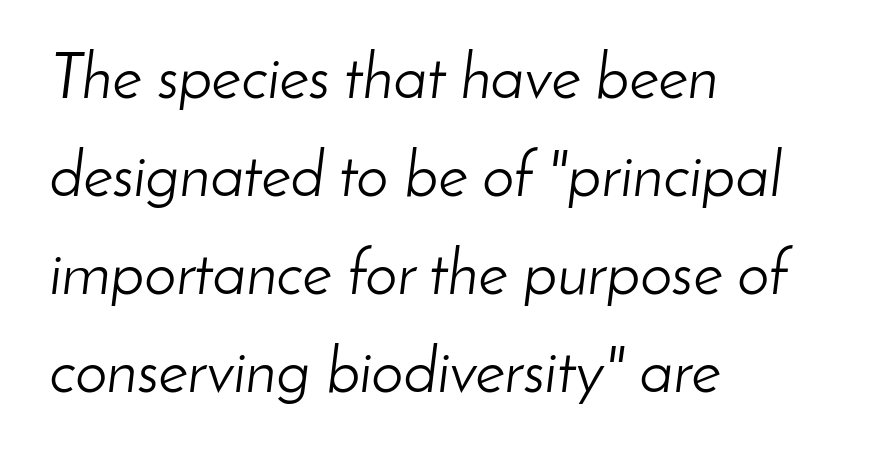
The image shows 64 px light type, italic (leaning right); set left-aligned, normal line spacing (1.53x), normal letter spacing, not underlined; low stroke contrast and a small x-height.
